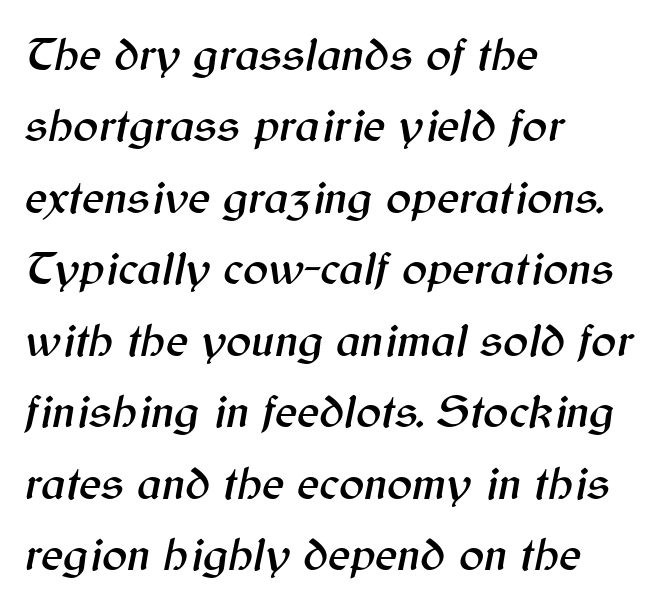
Designer's note — italics engaged. The paragraph shown leans on its left margin. The area under the type is left untouched. Notice how descenders clear the ascenders below comfortably — that's standard leading. You could not count columns in this text — the font is proportionally spaced. Nobody touched the tracking dial on this one.
